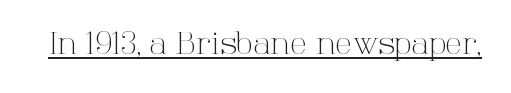
To sum up the face: it has serifs. Is this a heavy cut? Hardly; it is regular or lighter. Here the designer chose a conventional face with non-uniform glyph widths. Nothing unusual about the tracking: characters are spaced as the font intends.
